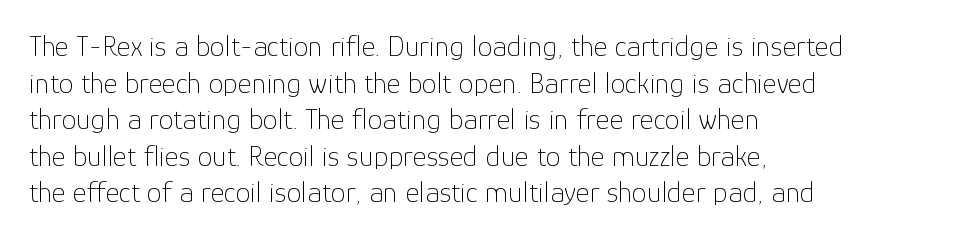
{"serif": "no", "italic": "no", "bold": "no", "weight": "thin", "width": "normal", "stroke_contrast": "low", "x_height": "medium", "monospaced": "no", "underline": "no", "align": "left", "line_spacing_ratio": 1.22, "letter_spacing": "normal", "letter_spacing_em": 0.0, "glyph_px": 30}
